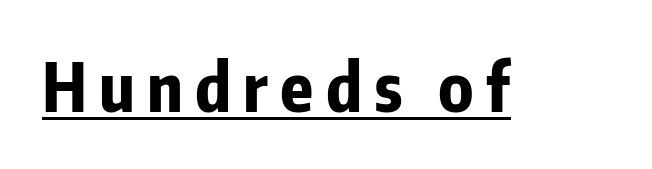
You could not count columns in this text — the font is proportionally spaced. These characters rest on top of a visible drawn line. Quick note: not italic, upright. Nothing sits at the stroke ends, so this counts as sans-serif.
